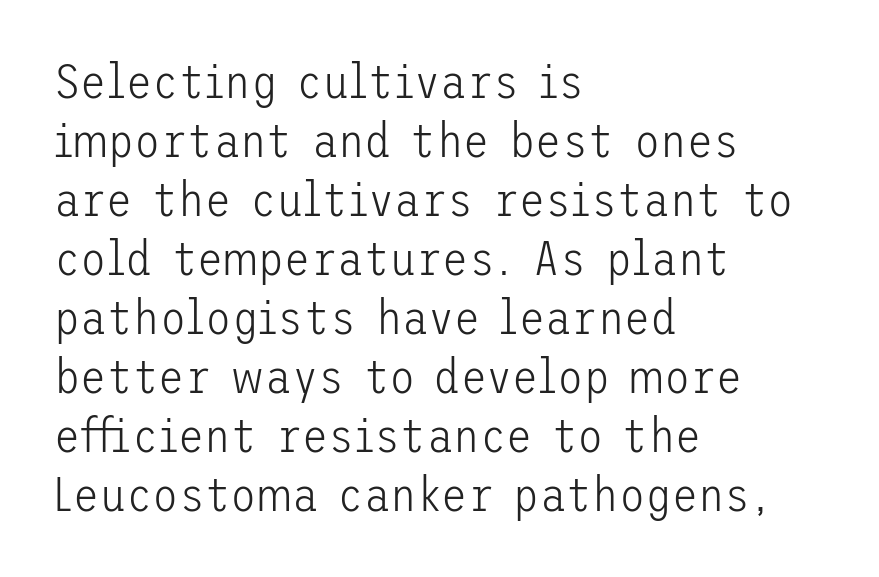
{"serif": "no", "italic": "no", "bold": "no", "weight": "light", "width": "normal", "stroke_contrast": "low", "x_height": "medium", "underline": "no", "align": "left", "line_spacing_ratio": 1.23, "letter_spacing": "normal", "letter_spacing_em": 0.0, "glyph_px": 48}
